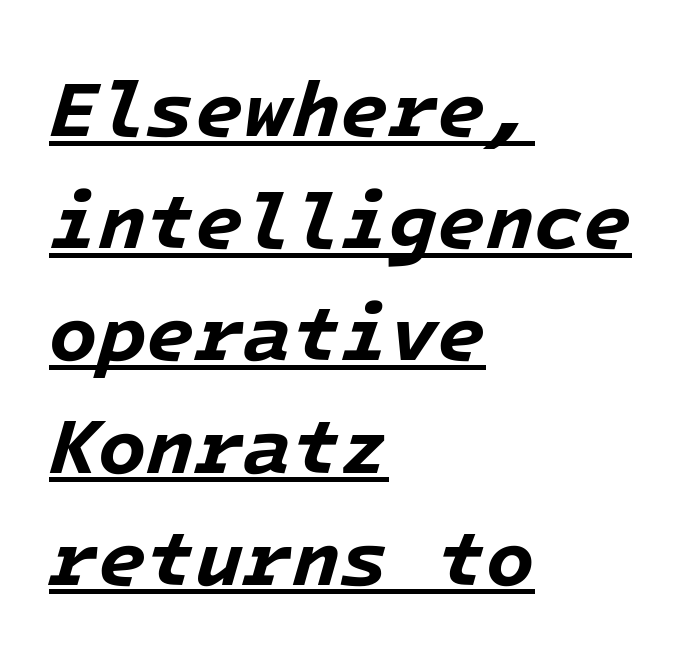
{"italic": "yes", "lean": "right", "slant_degrees": 16, "bold": "yes", "weight": "bold", "width": "normal", "stroke_contrast": "low", "x_height": "medium", "monospaced": "yes", "underline": "yes", "align": "left", "line_spacing": "normal", "line_spacing_ratio": 1.42, "letter_spacing": "normal", "letter_spacing_em": 0.0, "glyph_px": 79}
